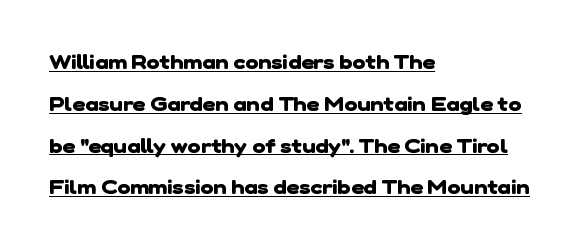
{"bold": "yes", "underline": "yes", "align": "left", "line_spacing": "loose", "line_spacing_ratio": 2.09, "letter_spacing": "normal", "letter_spacing_em": 0.0, "glyph_px": 20}
